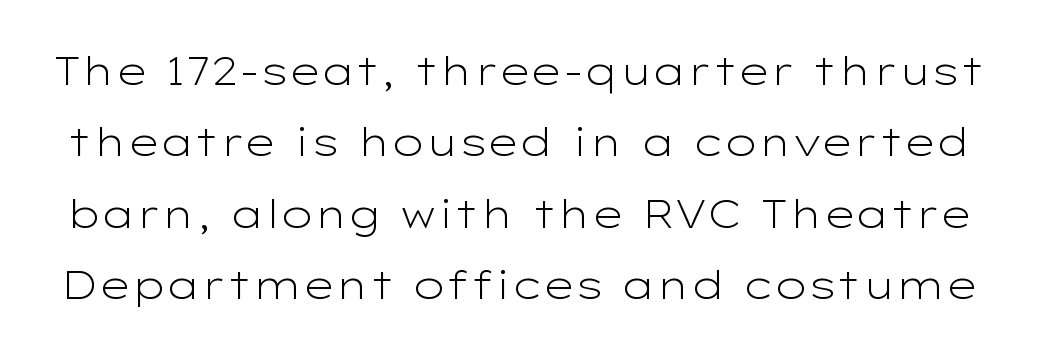
Q: Is the text bold? A: No.
Q: Is the text italic (slanted)? A: No, it is upright.
Q: Is the typeface a serif or a sans-serif typeface? A: Sans-serif.
Q: Is the text underlined? A: No.
Q: Is the spacing between letters normal or unusually wide? A: Normal.
Q: Width (condensed, normal, or wide)? A: Wide.
Q: Stroke contrast? A: Low.
Q: x-height? A: Medium.
Q: Monospaced? A: No.
